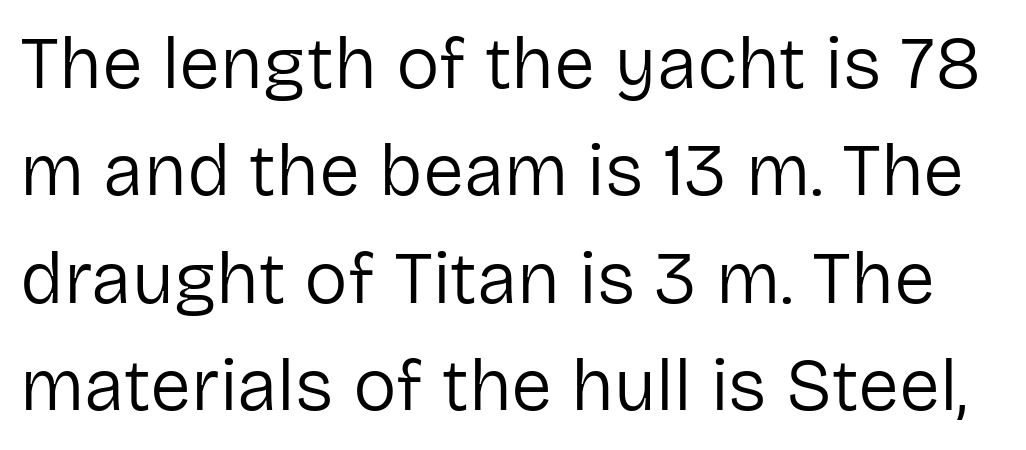
The face used here is proportionally spaced, like ordinary book or web type. Words float on clear page, feet unadorned. The cut favours lightness, reaching ordinary text weight at its darkest. Students, note that the glyphs here touch the page at normal intervals.
